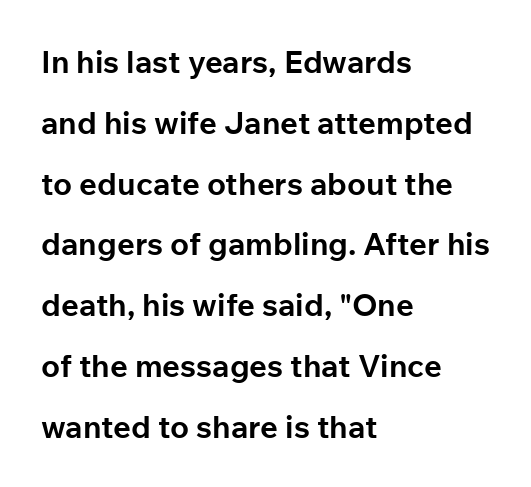
The zone under the glyphs is completely vacant. Every stem runs plumb, perpendicular to the baseline. The designer dialed line spacing up above the default. Look at the bottom of the vertical strokes: they stop flat, with no serifs.
